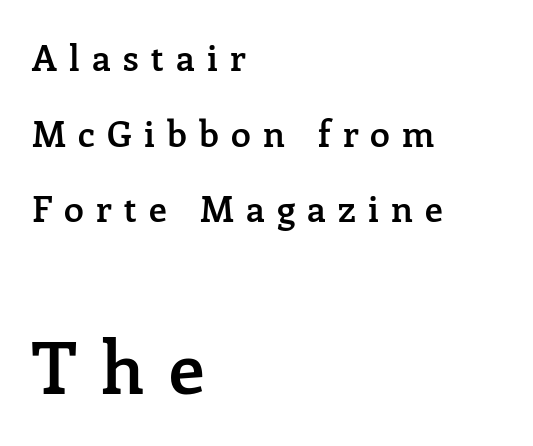
Q: Is the text bold? A: Semi-bold.
Q: Is the text italic (slanted)? A: No, it is upright.
Q: Is the typeface a serif or a sans-serif typeface? A: Serif.
Q: Is the text underlined? A: No.
Q: How is the paragraph aligned? A: Left-aligned.
Q: Is the spacing between letters normal or unusually wide? A: Unusually wide.
Q: Is the spacing between lines tight, normal or loose? A: Loose.
Q: Which block of text is set in a larger size, the first (top) or the second (bottom)? A: The second (bottom) one.
Q: Width (condensed, normal, or wide)? A: Normal.
Q: Stroke contrast? A: Low.
Q: x-height? A: Medium.
Q: Monospaced? A: No.
